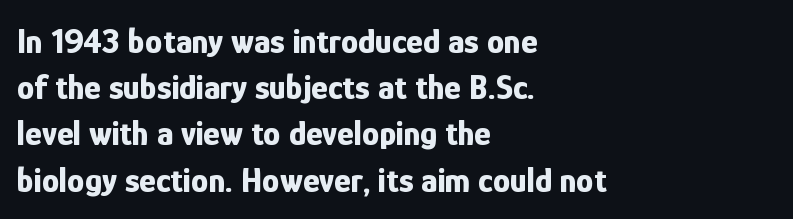
{"serif": "no", "italic": "no", "bold": "yes", "weight": "bold", "width": "condensed", "stroke_contrast": "low", "x_height": "medium", "monospaced": "no", "underline": "no", "align": "left", "line_spacing": "normal", "line_spacing_ratio": 1.32, "letter_spacing": "normal", "letter_spacing_em": 0.0, "glyph_px": 35}
